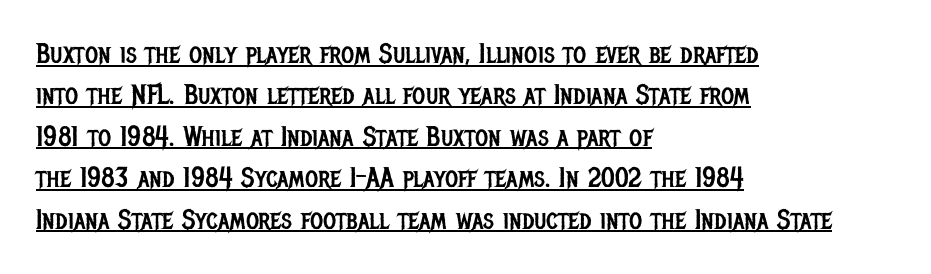
Normally led — the rows are evenly, conventionally spaced. This rendering features underlined lettering. Unbolded letterforms with no extra heft. The text block is weighted toward the left margin, trailing off unevenly rightward. These lines are composed in type without serifs.
